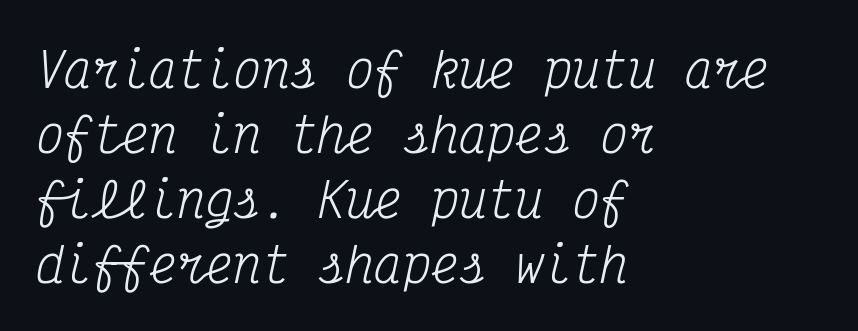
{"serif": "yes", "italic": "yes", "lean": "right", "slant_degrees": 12, "bold": "no", "weight": "regular", "width": "condensed", "stroke_contrast": "medium", "x_height": "medium", "monospaced": "yes", "underline": "no", "align": "left", "line_spacing": "normal", "line_spacing_ratio": 1.38, "letter_spacing": "normal", "letter_spacing_em": 0.0, "glyph_px": 47}
